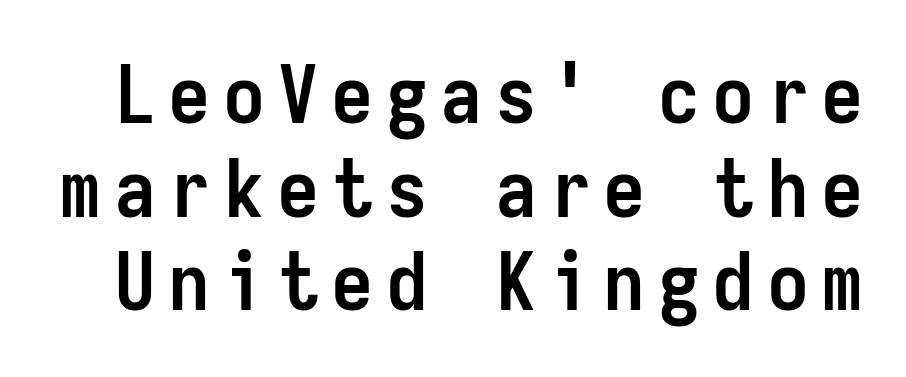
Looks like terminal output: every glyph gets an equal slot. Bare-footed words on every line. Heft: maximum for text — a bold. The letters carry no serifs — their stems end cleanly without finishing strokes. Rendered with straight, roman letterforms.
